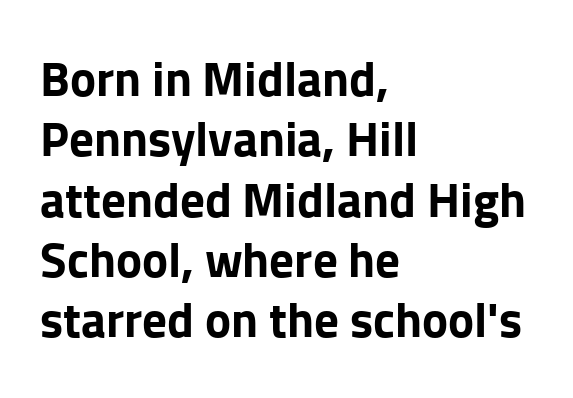
{"serif": "no", "italic": "no", "bold": "yes", "weight": "bold", "width": "normal", "stroke_contrast": "low", "x_height": "medium", "monospaced": "no", "underline": "no", "align": "left", "line_spacing_ratio": 1.23, "letter_spacing": "normal", "letter_spacing_em": 0.0, "glyph_px": 49}
